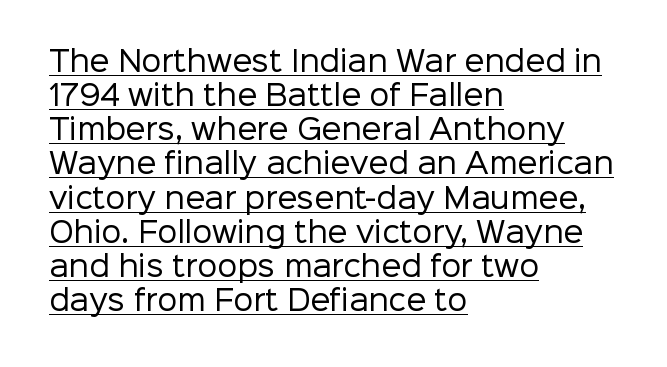
{"serif": "no", "italic": "no", "bold": "no", "weight": "regular", "width": "normal", "stroke_contrast": "low", "x_height": "medium", "monospaced": "no", "underline": "yes", "align": "left", "line_spacing_ratio": 1.22, "letter_spacing": "normal", "letter_spacing_em": 0.0, "glyph_px": 28}
